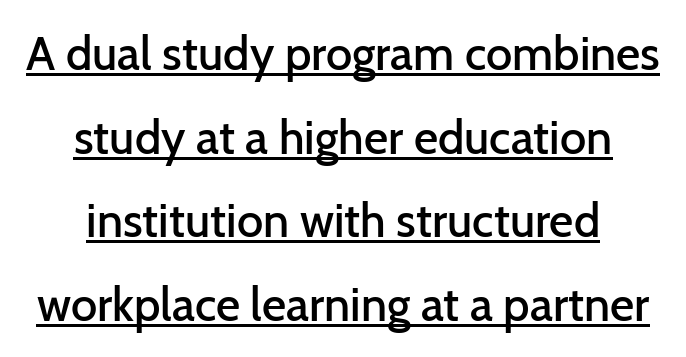
The image shows 47 px semibold sans-serif type, upright; set centered, line spacing 1.78x, normal letter spacing, underlined; low stroke contrast and a medium x-height.
